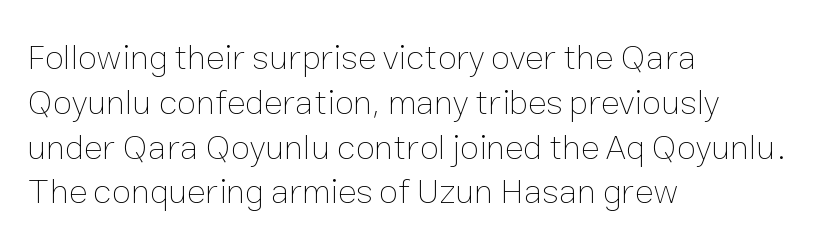
The rendering uses a moderate line-height, typical for paragraphs. The strip under each line holds only bare page. All the whitespace from short lines collects on the right. This reads as an unemphasized weight, regular at the heaviest. Looks like regular typesetting: each glyph gets only the width it needs. The lettering holds an erect, upright posture throughout.
